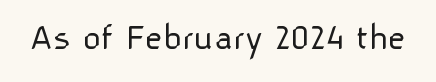
Q: Is the text bold? A: No.
Q: Is the text italic (slanted)? A: No, it is upright.
Q: Is the typeface a serif or a sans-serif typeface? A: Sans-serif.
Q: Is the text underlined? A: No.
Q: Is the spacing between letters normal or unusually wide? A: Normal.
Q: Width (condensed, normal, or wide)? A: Normal.
Q: Stroke contrast? A: Low.
Q: x-height? A: Medium.
Q: Monospaced? A: No.
